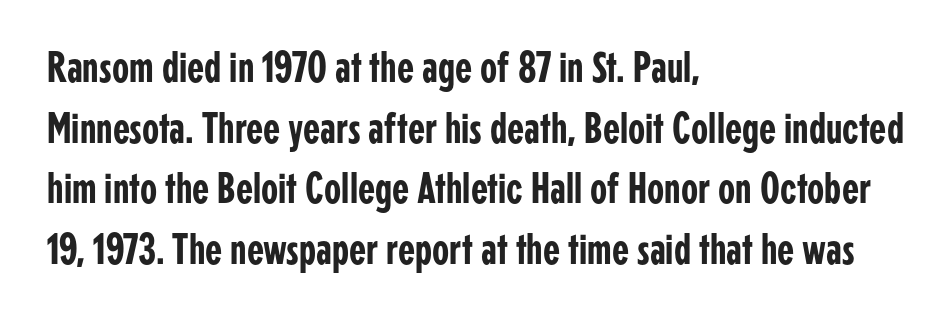
The image shows 44 px condensed sans-serif type, upright; set left-aligned, normal line spacing (1.38x), normal letter spacing, not underlined; low stroke contrast and a medium x-height.
